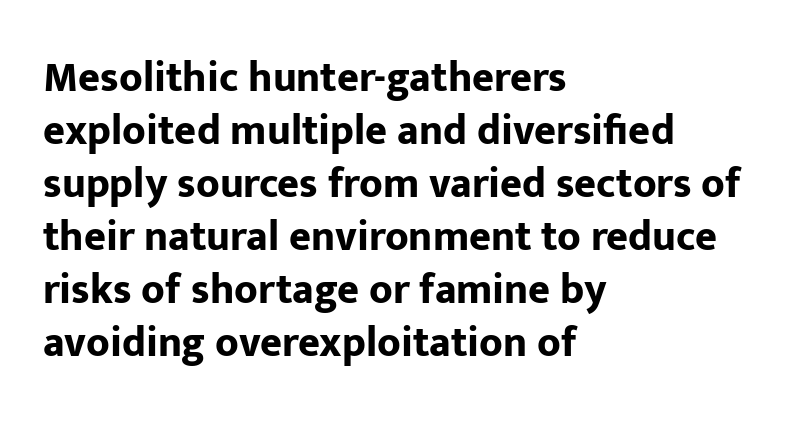
If you measured baseline to baseline, you'd find a middling distance. Do the characters align in a grid? No, the font is proportional. The characters display no serif detailing; their extremities are plain. No italicization has been applied; the sample stays upright.
